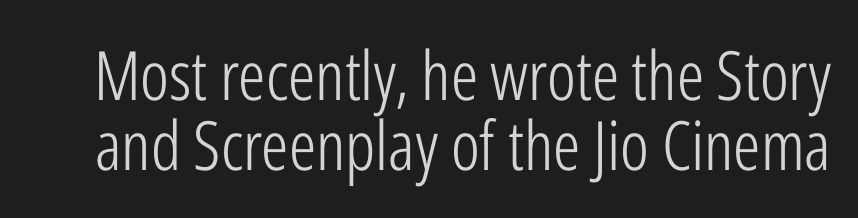
Q: Is the text bold? A: No.
Q: Is the text italic (slanted)? A: No, it is upright.
Q: Is the typeface a serif or a sans-serif typeface? A: Sans-serif.
Q: Is the text underlined? A: No.
Q: Is the spacing between letters normal or unusually wide? A: Normal.
Q: Is the spacing between lines tight, normal or loose? A: Tight.
Q: Width (condensed, normal, or wide)? A: Condensed.
Q: Stroke contrast? A: Low.
Q: x-height? A: Medium.
Q: Monospaced? A: No.
